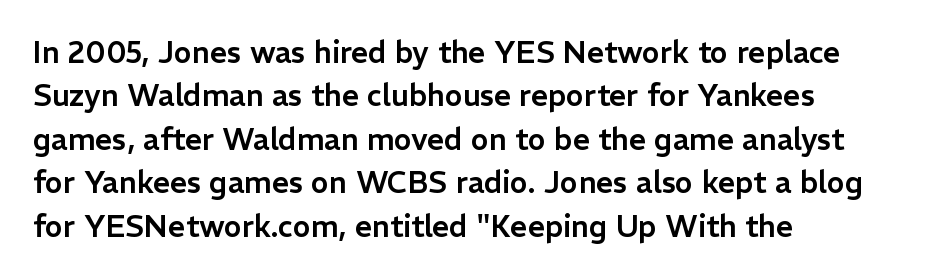
Looks like regular typesetting: each glyph gets only the width it needs. Clear beneath every line of the passage. This sample uses a sans-serif face. The leading is moderate, giving the passage an even texture. Tracking value appears to be zero — textbook default spacing.
